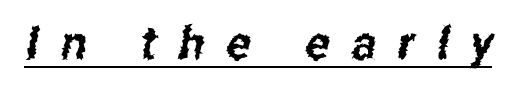
Q: Is the typeface a serif or a sans-serif typeface? A: Sans-serif.
Q: Is the text underlined? A: Yes.
Q: Is the spacing between letters normal or unusually wide? A: Unusually wide.
Q: Width (condensed, normal, or wide)? A: Condensed.
Q: Stroke contrast? A: Low.
Q: x-height? A: Medium.
Q: Monospaced? A: No.
